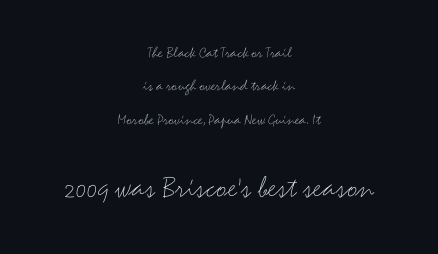
Q: Is the text bold? A: No.
Q: Is the text italic (slanted)? A: Yes.
Q: Is the typeface a serif or a sans-serif typeface? A: Sans-serif.
Q: Is the text underlined? A: No.
Q: How is the paragraph aligned? A: Centered.
Q: Is the spacing between letters normal or unusually wide? A: Normal.
Q: Is the spacing between lines tight, normal or loose? A: Loose.
Q: Which block of text is set in a larger size, the first (top) or the second (bottom)? A: The second (bottom) one.
Q: Width (condensed, normal, or wide)? A: Wide.
Q: Stroke contrast? A: Medium.
Q: x-height? A: Small.
Q: Monospaced? A: No.
